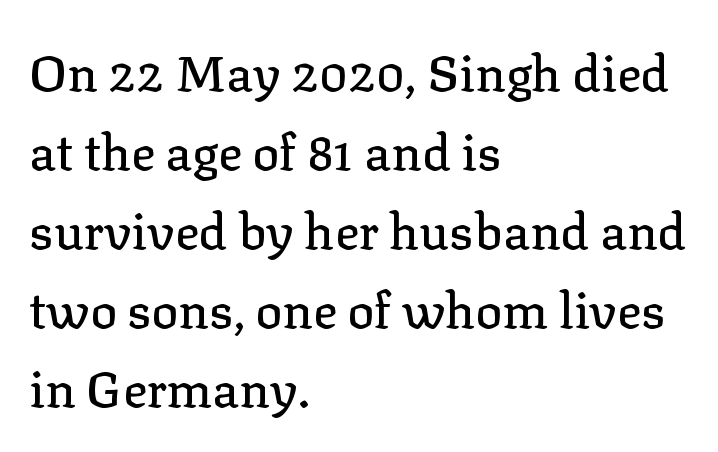
The image shows 50 px serif type, upright; set left-aligned, normal line spacing (1.58x), normal letter spacing, not underlined; low stroke contrast and a medium x-height.
